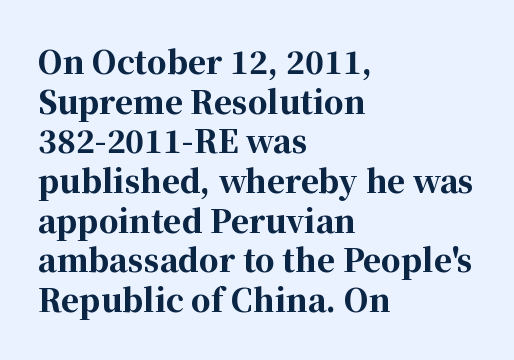
Nothing unusual about the tracking: characters are spaced as the font intends. The axis of the letterforms is exactly vertical. Varying glyph widths throughout — classic text-font behaviour. The passage shown is not underscored anywhere.
